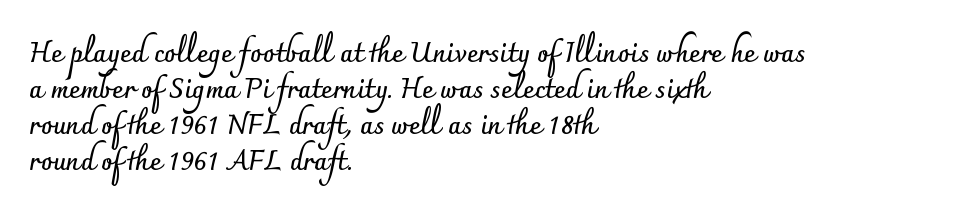
Is there much room between lines? A standard amount, neither cramped nor airy. This rendering features lettering with no underline. Standard letterfit; no display-style spreading of the glyphs. Line starts are locked; line ends wander. Heavy-handed strokes throughout: this text is bold.
